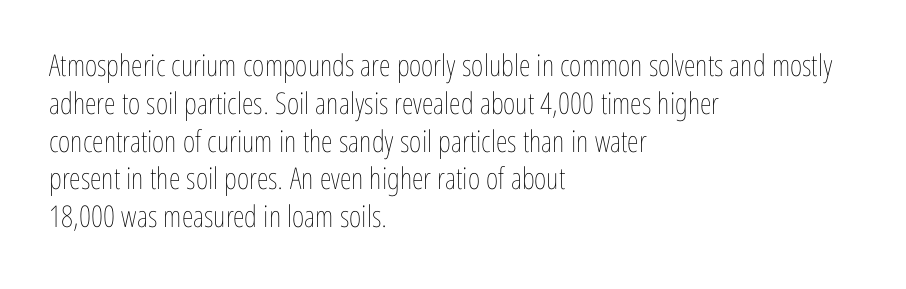
The image shows 30 px thin, condensed type, upright; set left-aligned, normal line spacing (1.26x), normal letter spacing, not underlined; low stroke contrast and a medium x-height.
